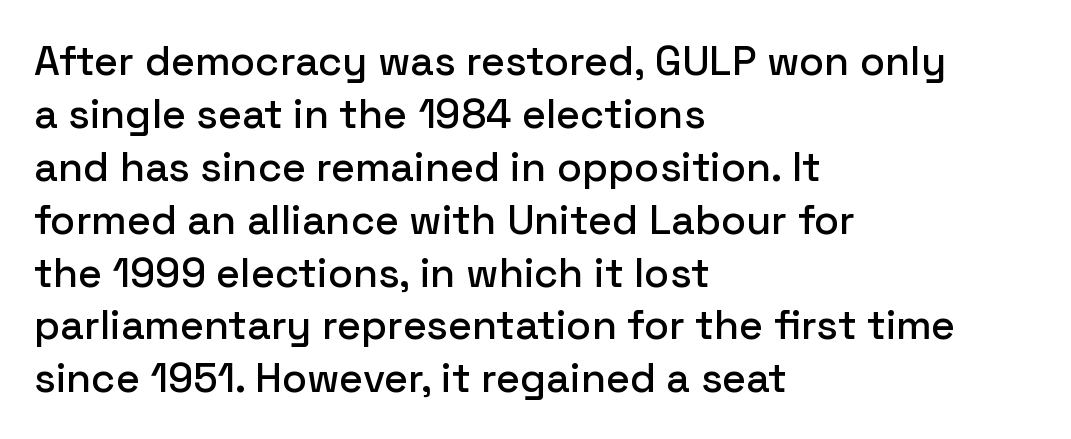
The image shows 41 px sans-serif type, upright; set left-aligned, normal line spacing (1.29x), normal letter spacing, not underlined; low stroke contrast and a medium x-height.
